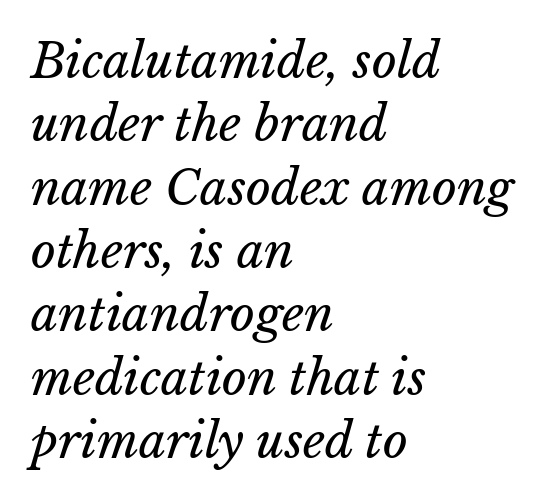
The image shows 48 px regular-weight type; set left-aligned, normal line spacing (1.32x), normal letter spacing, not underlined; low stroke contrast and a medium x-height.
